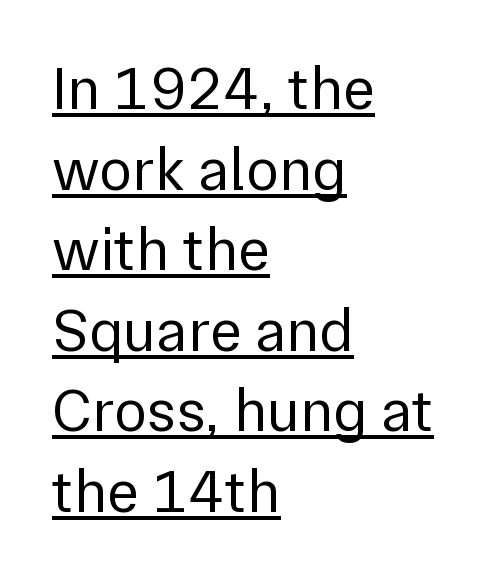
{"serif": "no", "italic": "no", "bold": "no", "weight": "regular", "width": "normal", "stroke_contrast": "low", "x_height": "medium", "monospaced": "no", "underline": "yes", "align": "left", "line_spacing": "normal", "line_spacing_ratio": 1.32, "letter_spacing": "normal", "letter_spacing_em": 0.0, "glyph_px": 61}
